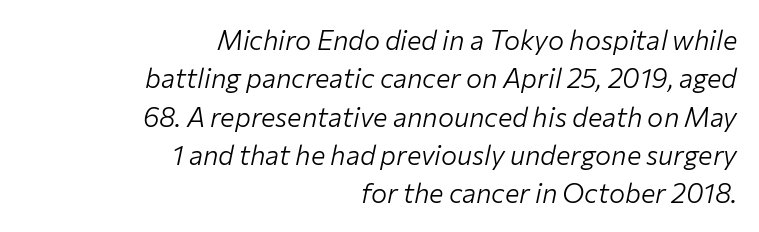
{"italic": "yes", "lean": "right", "slant_degrees": 12, "bold": "no", "underline": "no", "align": "right", "line_spacing": "normal", "line_spacing_ratio": 1.42, "letter_spacing": "normal", "letter_spacing_em": 0.0, "glyph_px": 27}
